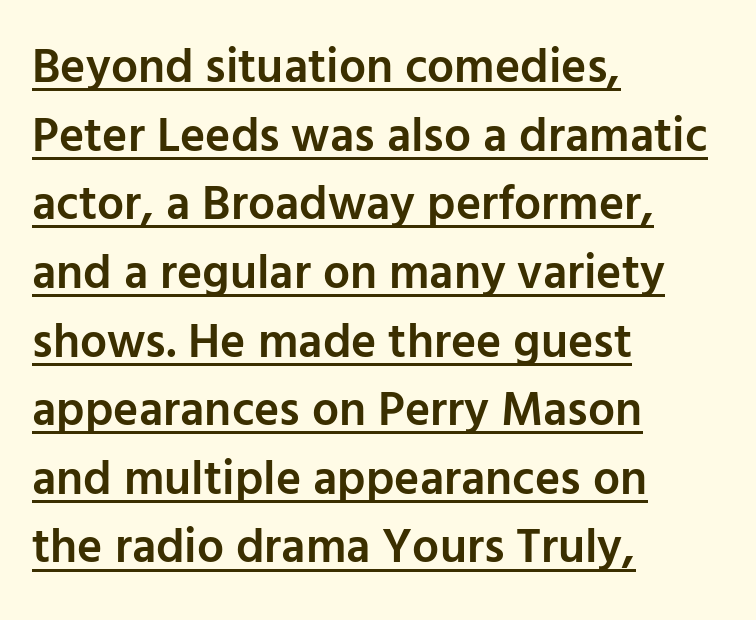
Q: Is the text bold? A: Semi-bold.
Q: Is the text italic (slanted)? A: No, it is upright.
Q: Is the typeface a serif or a sans-serif typeface? A: Sans-serif.
Q: Is the text underlined? A: Yes.
Q: How is the paragraph aligned? A: Left-aligned.
Q: Is the spacing between letters normal or unusually wide? A: Normal.
Q: Is the spacing between lines tight, normal or loose? A: Normal.
Q: Width (condensed, normal, or wide)? A: Normal.
Q: Stroke contrast? A: Low.
Q: x-height? A: Medium.
Q: Monospaced? A: No.
